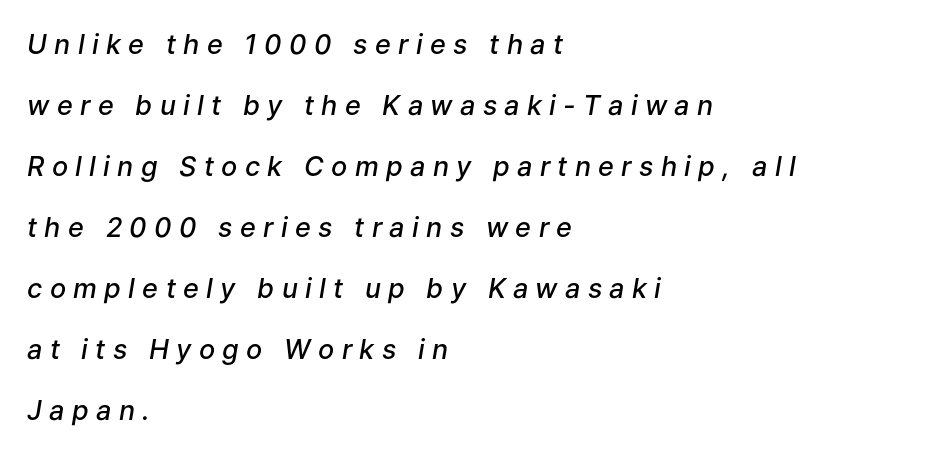
The image shows 27 px text type, italic (leaning right); set left-aligned, loose line spacing (2.26x), unusually wide letter spacing (+0.27 em), not underlined.
